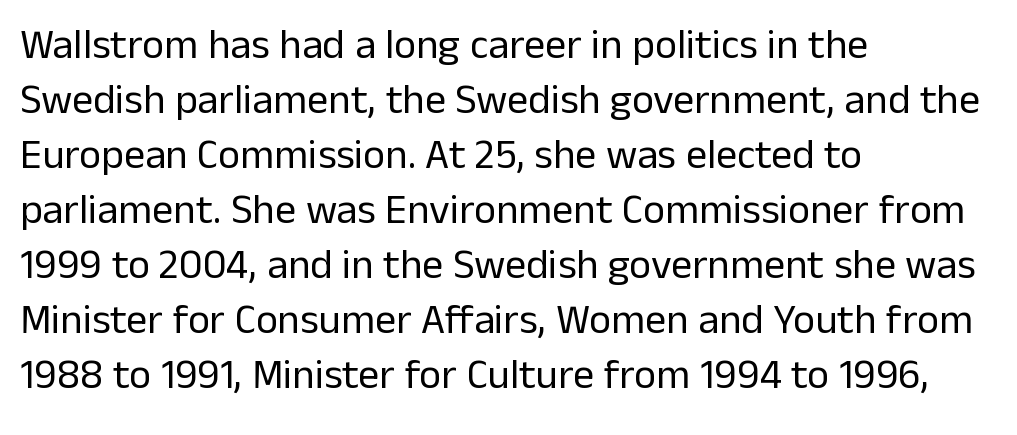
{"serif": "no", "italic": "no", "bold": "no", "weight": "regular", "width": "normal", "stroke_contrast": "low", "x_height": "medium", "monospaced": "no", "underline": "no", "align": "left", "line_spacing": "normal", "line_spacing_ratio": 1.31, "letter_spacing": "normal", "letter_spacing_em": 0.0, "glyph_px": 42}
